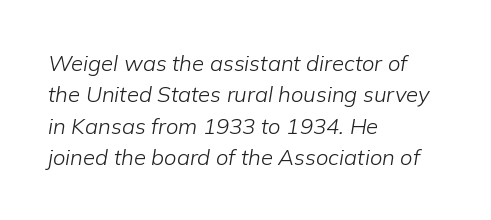
{"italic": "yes", "lean": "right", "slant_degrees": 9, "bold": "no", "underline": "no", "align": "left", "line_spacing": "normal", "line_spacing_ratio": 1.43, "letter_spacing": "normal", "letter_spacing_em": 0.0, "glyph_px": 22}
